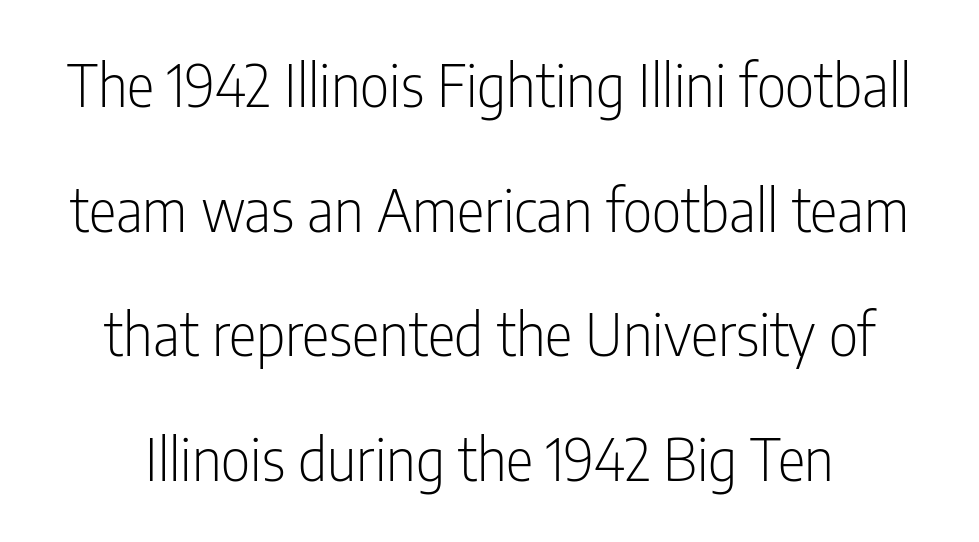
Rows of type keep a wide berth in the vertical direction. The passage shown is typed in a proportional face where columns would drift. A bare baseline throughout the passage. Nope, no serifs anywhere on these letters. Counters stay open thanks to moderate or lighter strokes. When letters stand straight like this, we call the style roman or upright.
